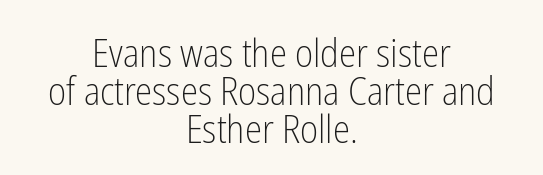
{"serif": "no", "italic": "no", "bold": "no", "weight": "light", "width": "condensed", "stroke_contrast": "low", "x_height": "medium", "monospaced": "no", "underline": "no", "align": "center", "line_spacing": "tight", "line_spacing_ratio": 0.97, "letter_spacing": "normal", "letter_spacing_em": 0.0, "glyph_px": 39}
